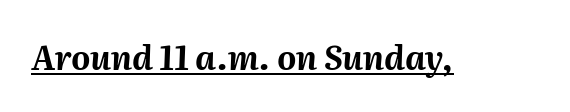
{"italic": "yes", "lean": "right", "slant_degrees": 2, "bold": "yes", "weight": "bold", "width": "normal", "stroke_contrast": "medium", "x_height": "medium", "monospaced": "no", "underline": "yes", "letter_spacing": "normal", "letter_spacing_em": 0.0, "glyph_px": 33}
